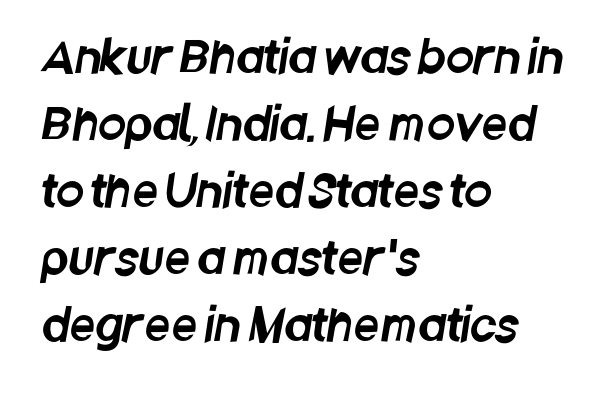
Regarding serifs, this sample does without them. The rows are spaced the way most documents space them. Alignment: flush left. You could call the tracking neutral — neither tight nor loose. The specimen omits any rule beneath the text block's lines.
